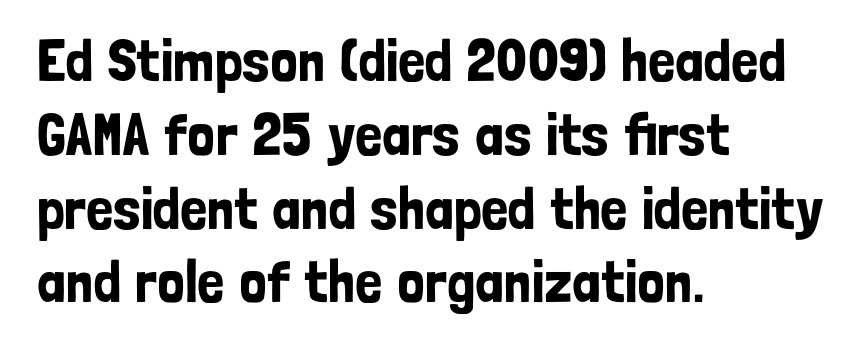
{"serif": "no", "italic": "no", "width": "condensed", "stroke_contrast": "low", "x_height": "medium", "monospaced": "no", "underline": "no", "align": "left", "line_spacing_ratio": 1.23, "letter_spacing": "normal", "letter_spacing_em": 0.0, "glyph_px": 60}
